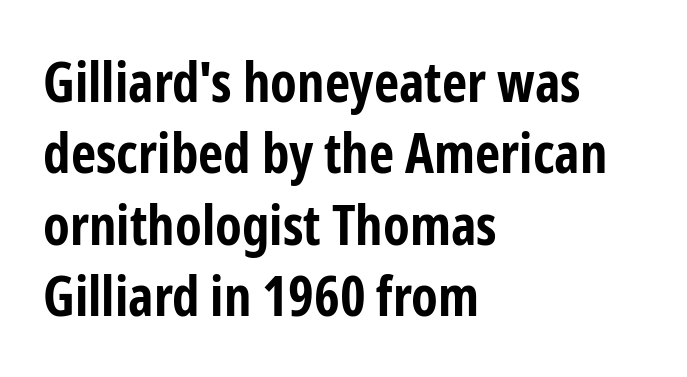
Q: Is the text bold? A: Yes.
Q: Is the text italic (slanted)? A: No, it is upright.
Q: Is the typeface a serif or a sans-serif typeface? A: Sans-serif.
Q: Is the text underlined? A: No.
Q: How is the paragraph aligned? A: Left-aligned.
Q: Is the spacing between letters normal or unusually wide? A: Normal.
Q: Is the spacing between lines tight, normal or loose? A: Normal.
Q: Width (condensed, normal, or wide)? A: Condensed.
Q: Stroke contrast? A: Low.
Q: x-height? A: Medium.
Q: Monospaced? A: No.
